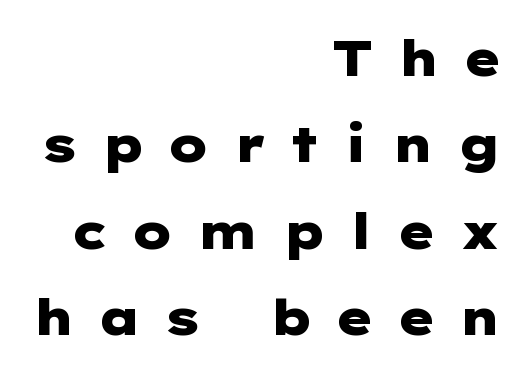
{"serif": "no", "italic": "no", "bold": "yes", "weight": "heavy", "width": "wide", "stroke_contrast": "low", "x_height": "medium", "underline": "no", "align": "right", "line_spacing_ratio": 1.73, "letter_spacing": "wide", "letter_spacing_em": 0.45, "glyph_px": 50}
